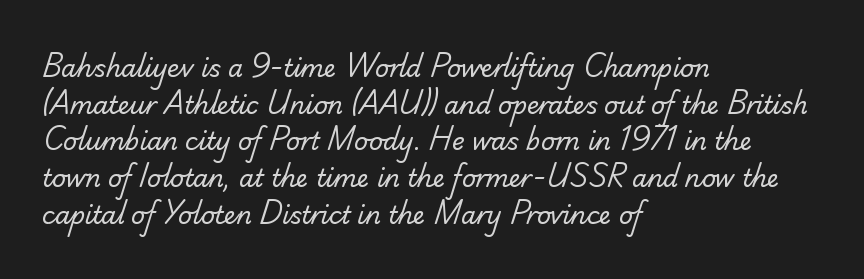
{"bold": "no", "underline": "no", "align": "left", "line_spacing": "normal", "line_spacing_ratio": 1.53, "letter_spacing": "normal", "letter_spacing_em": 0.0, "glyph_px": 24}
